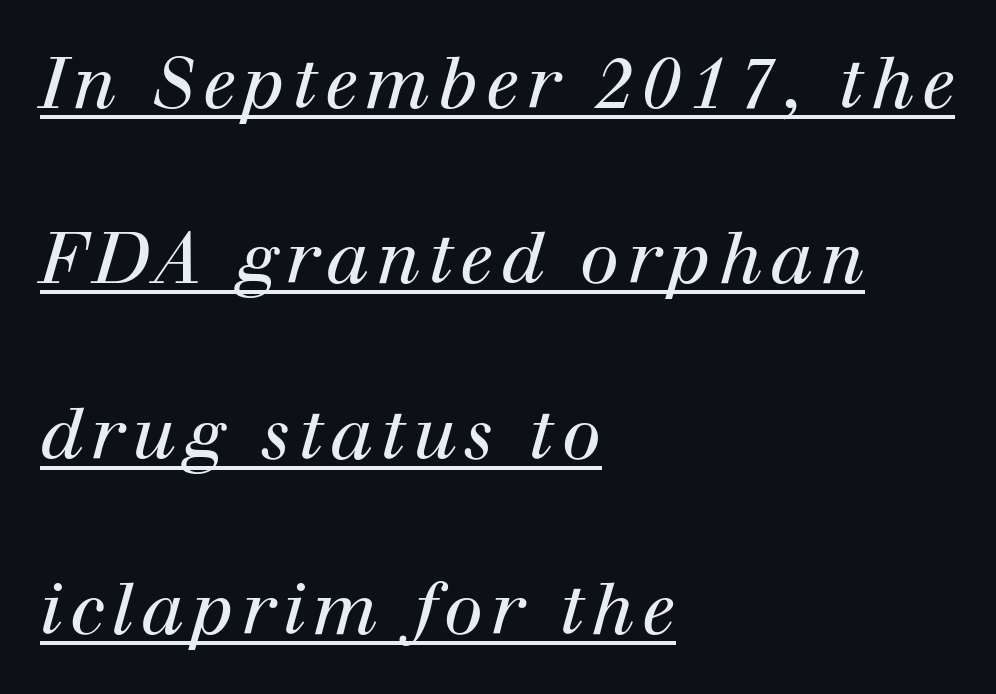
Q: Is the text bold? A: No.
Q: Is the text italic (slanted)? A: Yes, it leans right by about 12 degrees.
Q: Is the typeface a serif or a sans-serif typeface? A: Serif.
Q: Is the text underlined? A: Yes.
Q: How is the paragraph aligned? A: Left-aligned.
Q: Is the spacing between lines tight, normal or loose? A: Loose.
Q: Width (condensed, normal, or wide)? A: Normal.
Q: Stroke contrast? A: High.
Q: x-height? A: Medium.
Q: Monospaced? A: No.
